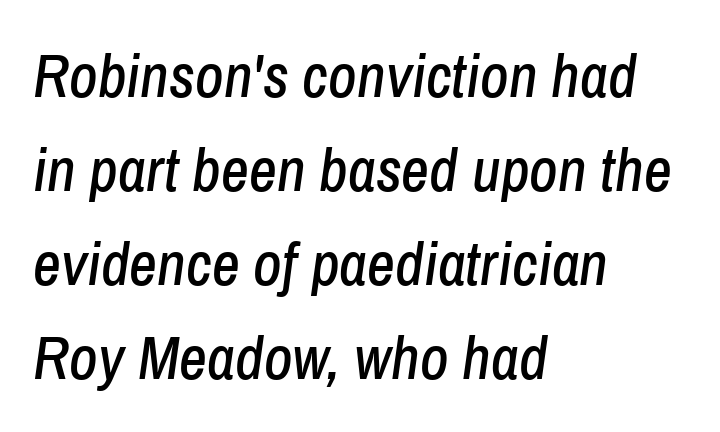
Q: Is the text italic (slanted)? A: Yes, it leans right by about 8 degrees.
Q: Is the text underlined? A: No.
Q: How is the paragraph aligned? A: Left-aligned.
Q: Is the spacing between letters normal or unusually wide? A: Normal.
Q: Is the spacing between lines tight, normal or loose? A: Normal.
Q: Width (condensed, normal, or wide)? A: Condensed.
Q: Stroke contrast? A: Low.
Q: x-height? A: Medium.
Q: Monospaced? A: No.
